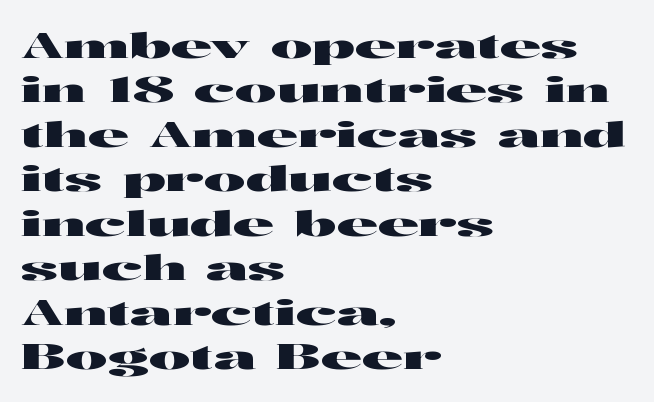
The image shows 35 px wide sans-serif type, upright; set left-aligned, normal line spacing (1.27x), normal letter spacing, not underlined; high stroke contrast and a medium x-height.
